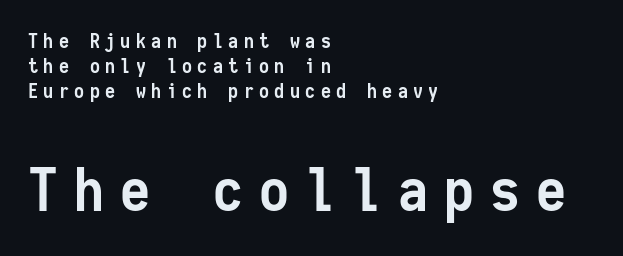
The image shows 60 px semibold, condensed sans-serif type, upright, monospaced; set left-aligned, normal line spacing (1.26x), unusually wide letter spacing (+0.27 em), not underlined; the second (bottom) block is 3.0x larger; low stroke contrast and a medium x-height.
